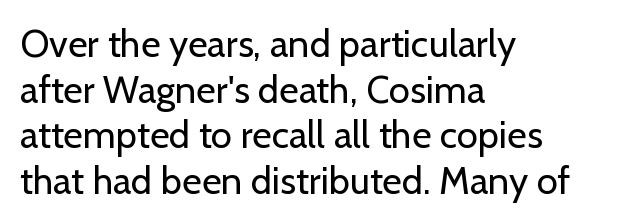
Q: Is the text bold? A: No.
Q: Is the text italic (slanted)? A: No, it is upright.
Q: Is the typeface a serif or a sans-serif typeface? A: Sans-serif.
Q: Is the text underlined? A: No.
Q: How is the paragraph aligned? A: Left-aligned.
Q: Is the spacing between letters normal or unusually wide? A: Normal.
Q: Width (condensed, normal, or wide)? A: Normal.
Q: Stroke contrast? A: Low.
Q: x-height? A: Medium.
Q: Monospaced? A: No.
